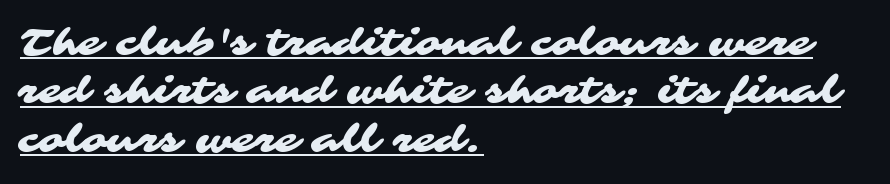
The image shows 37 px wide sans-serif type; set left-aligned, normal line spacing (1.31x), normal letter spacing, underlined; medium stroke contrast and a medium x-height.
